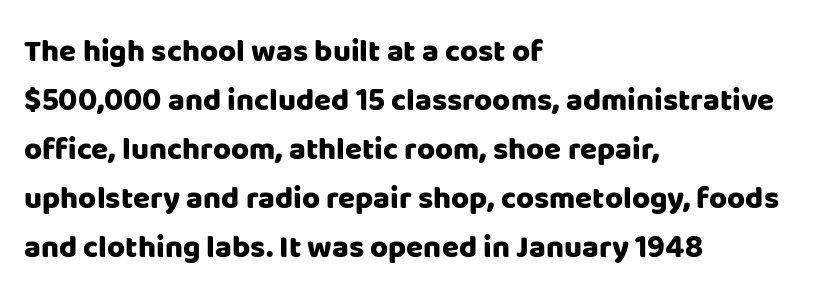
Q: Is the text bold? A: Yes.
Q: Is the text italic (slanted)? A: No, it is upright.
Q: Is the typeface a serif or a sans-serif typeface? A: Sans-serif.
Q: Is the text underlined? A: No.
Q: How is the paragraph aligned? A: Left-aligned.
Q: Is the spacing between letters normal or unusually wide? A: Normal.
Q: Is the spacing between lines tight, normal or loose? A: Normal.
Q: Width (condensed, normal, or wide)? A: Normal.
Q: Stroke contrast? A: Low.
Q: x-height? A: Large.
Q: Monospaced? A: No.
